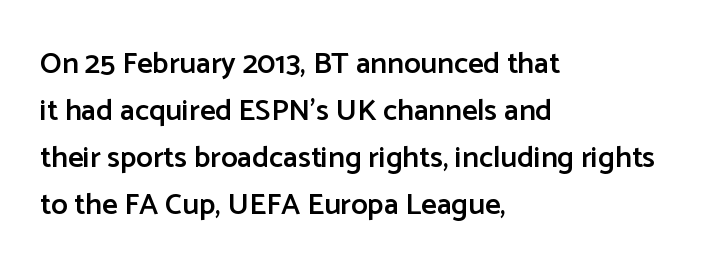
Q: Is the text bold? A: Semi-bold.
Q: Is the text italic (slanted)? A: No, it is upright.
Q: Is the typeface a serif or a sans-serif typeface? A: Sans-serif.
Q: Is the text underlined? A: No.
Q: How is the paragraph aligned? A: Left-aligned.
Q: Is the spacing between letters normal or unusually wide? A: Normal.
Q: Is the spacing between lines tight, normal or loose? A: Normal.
Q: Width (condensed, normal, or wide)? A: Normal.
Q: Stroke contrast? A: Low.
Q: x-height? A: Medium.
Q: Monospaced? A: No.
